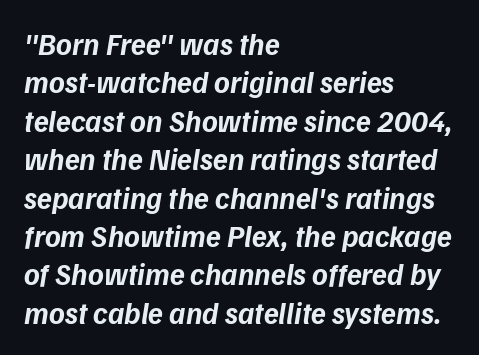
The image shows 30 px bold sans-serif type; set left-aligned, normal line spacing (1.28x), normal letter spacing, not underlined; low stroke contrast and a medium x-height.
